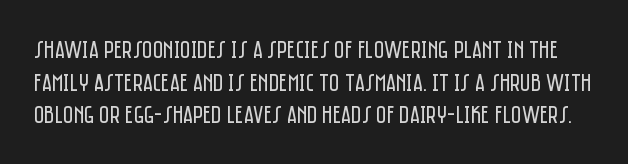
Q: Is the text bold? A: No.
Q: Is the text italic (slanted)? A: No, it is upright.
Q: Is the text underlined? A: No.
Q: Is the spacing between letters normal or unusually wide? A: Normal.
Q: Is the spacing between lines tight, normal or loose? A: Normal.
